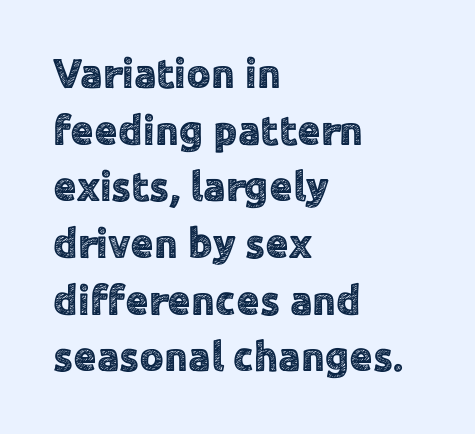
{"serif": "no", "italic": "no", "width": "normal", "x_height": "medium", "monospaced": "no", "underline": "no", "align": "left", "line_spacing": "normal", "line_spacing_ratio": 1.35, "letter_spacing": "normal", "letter_spacing_em": 0.0, "glyph_px": 42}
